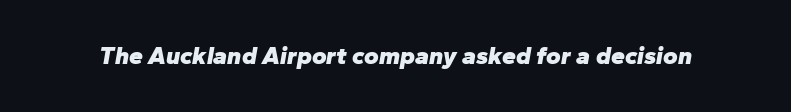
Q: Is the text bold? A: Yes.
Q: Is the text italic (slanted)? A: Yes, it leans right by about 10 degrees.
Q: Is the text underlined? A: No.
Q: Is the spacing between letters normal or unusually wide? A: Normal.
